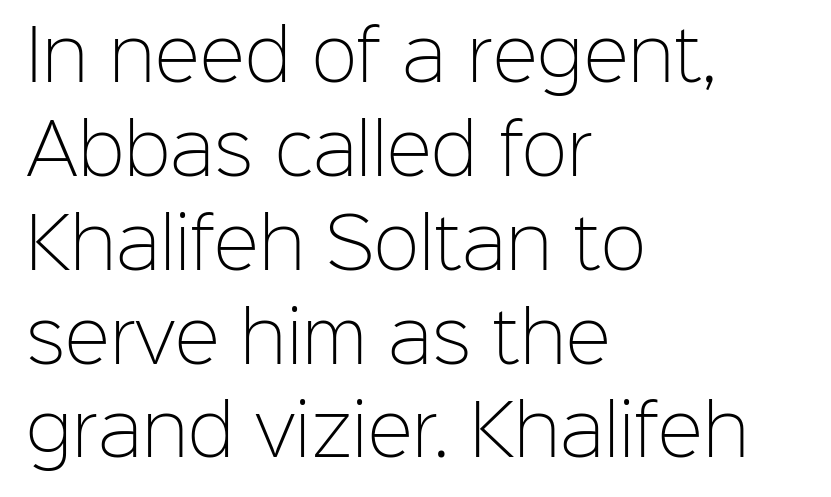
Q: Is the text bold? A: No.
Q: Is the text italic (slanted)? A: No, it is upright.
Q: Is the typeface a serif or a sans-serif typeface? A: Sans-serif.
Q: Is the text underlined? A: No.
Q: How is the paragraph aligned? A: Left-aligned.
Q: Is the spacing between letters normal or unusually wide? A: Normal.
Q: Is the spacing between lines tight, normal or loose? A: Normal.
Q: Width (condensed, normal, or wide)? A: Normal.
Q: Stroke contrast? A: Low.
Q: x-height? A: Medium.
Q: Monospaced? A: No.
